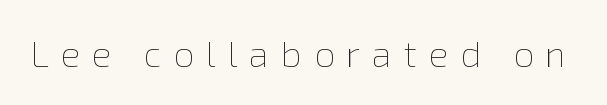
{"italic": "no", "bold": "no", "weight": "thin", "width": "normal", "stroke_contrast": "low", "x_height": "medium", "monospaced": "no", "underline": "no", "letter_spacing": "wide", "letter_spacing_em": 0.32, "glyph_px": 37}
